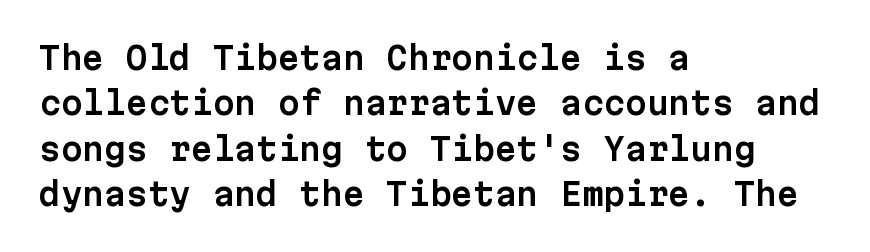
{"serif": "no", "italic": "no", "width": "normal", "stroke_contrast": "low", "x_height": "medium", "monospaced": "yes", "underline": "no", "align": "left", "line_spacing": "normal", "line_spacing_ratio": 1.46, "letter_spacing": "normal", "letter_spacing_em": 0.0, "glyph_px": 31}
